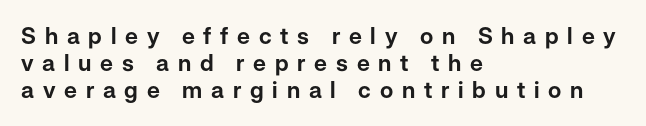
The image shows 23 px text type, upright; set left-aligned, line spacing 1.18x, unusually wide letter spacing (+0.38 em), not underlined.
